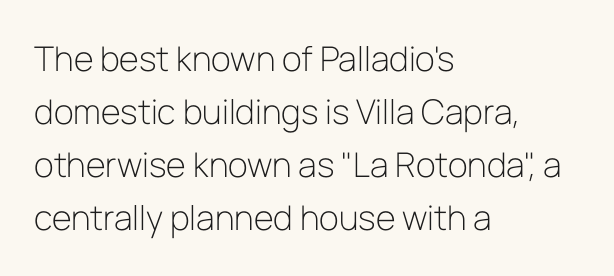
{"serif": "no", "italic": "no", "bold": "no", "weight": "light", "width": "normal", "stroke_contrast": "low", "x_height": "medium", "monospaced": "no", "underline": "no", "align": "left", "line_spacing": "normal", "line_spacing_ratio": 1.56, "letter_spacing": "normal", "letter_spacing_em": 0.0, "glyph_px": 34}
